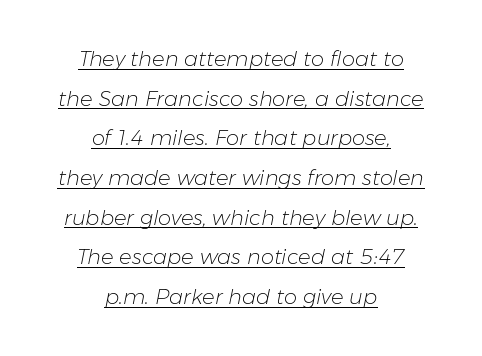
The image shows 21 px text type, italic (leaning right); set centered, line spacing 1.89x, normal letter spacing, underlined.
